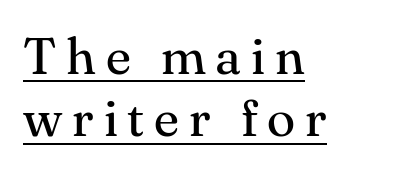
This rendering employs a face with finishing strokes, i.e., a serif. Designer's note — italics off, roman on. Stems and bowls with no extra thickness — not bold. The lines in this sample share a left origin and differ only in where they stop.
